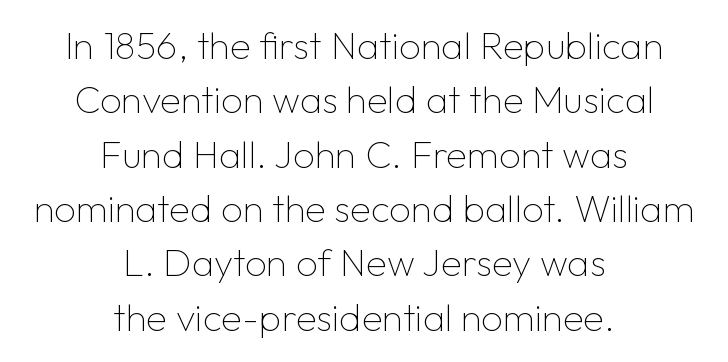
Q: Is the text bold? A: No.
Q: Is the text italic (slanted)? A: No, it is upright.
Q: Is the typeface a serif or a sans-serif typeface? A: Sans-serif.
Q: Is the text underlined? A: No.
Q: How is the paragraph aligned? A: Centered.
Q: Is the spacing between letters normal or unusually wide? A: Normal.
Q: Is the spacing between lines tight, normal or loose? A: Normal.
Q: Width (condensed, normal, or wide)? A: Normal.
Q: Stroke contrast? A: Low.
Q: x-height? A: Medium.
Q: Monospaced? A: No.
